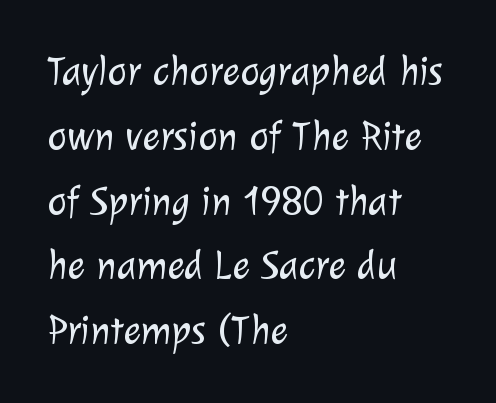
The image shows 41 px light sans-serif type; set left-aligned, normal line spacing (1.58x), normal letter spacing, not underlined; low stroke contrast and a medium x-height.
